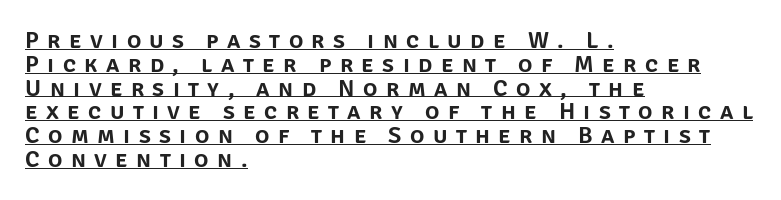
Q: Is the text italic (slanted)? A: No, it is upright.
Q: Is the text underlined? A: Yes.
Q: How is the paragraph aligned? A: Left-aligned.
Q: Is the spacing between letters normal or unusually wide? A: Unusually wide.
Q: Is the spacing between lines tight, normal or loose? A: Tight.
